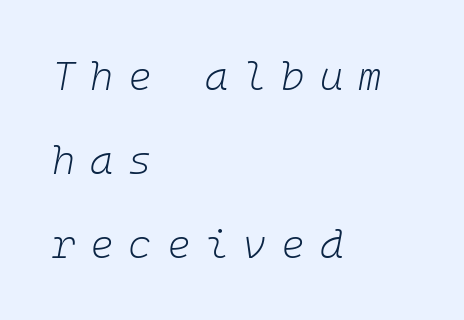
Does the lettering tilt? It does — this is italic. The passage shown stacks its lines with a broad gap. Glyph-to-glyph distance is far greater than everyday printed text. The strip under each line holds only bare page.
